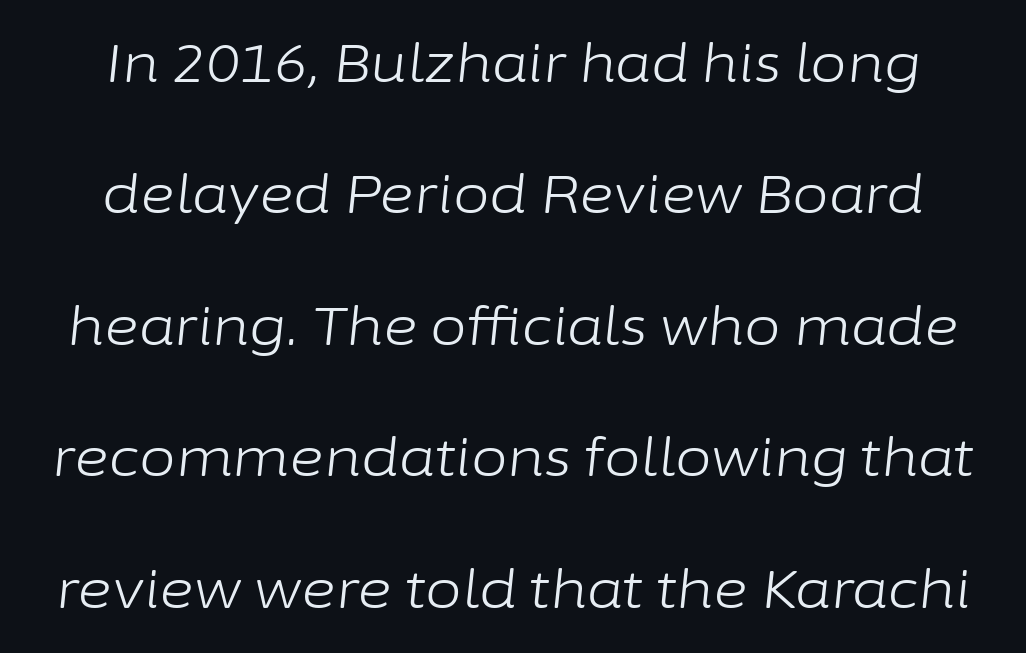
{"italic": "yes", "lean": "right", "slant_degrees": 6, "bold": "no", "weight": "light", "width": "normal", "stroke_contrast": "low", "x_height": "medium", "monospaced": "no", "underline": "no", "line_spacing": "loose", "line_spacing_ratio": 2.48, "letter_spacing": "normal", "letter_spacing_em": 0.0, "glyph_px": 53}
